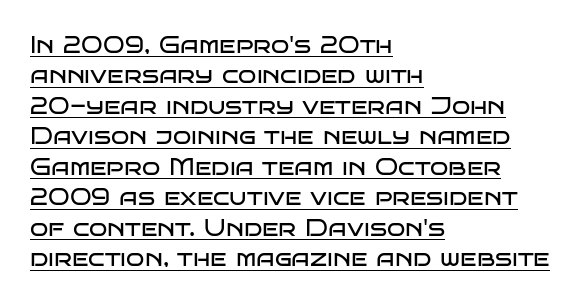
The image shows 24 px text type, upright; set left-aligned, normal line spacing (1.27x), normal letter spacing, underlined.
